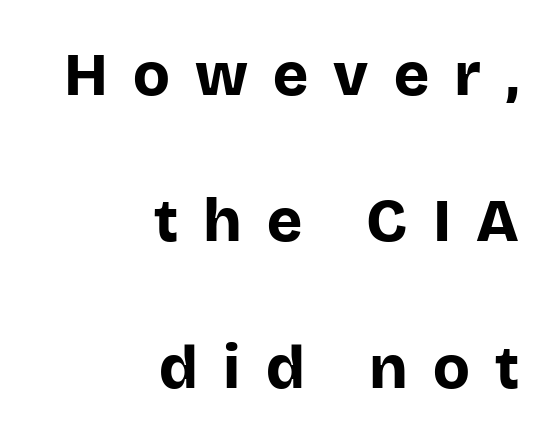
Q: Is the text bold? A: Yes.
Q: Is the text italic (slanted)? A: No, it is upright.
Q: Is the typeface a serif or a sans-serif typeface? A: Sans-serif.
Q: Is the text underlined? A: No.
Q: How is the paragraph aligned? A: Right-aligned.
Q: Is the spacing between letters normal or unusually wide? A: Unusually wide.
Q: Is the spacing between lines tight, normal or loose? A: Loose.
Q: Width (condensed, normal, or wide)? A: Normal.
Q: Stroke contrast? A: Low.
Q: x-height? A: Large.
Q: Monospaced? A: No.
